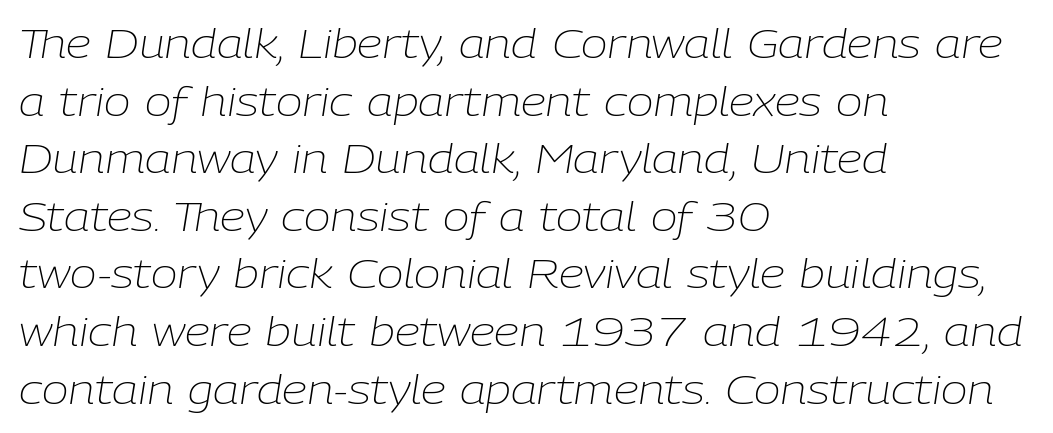
The image shows 40 px light type, italic (leaning right); set left-aligned, normal line spacing (1.44x), normal letter spacing, not underlined; low stroke contrast and a medium x-height.
